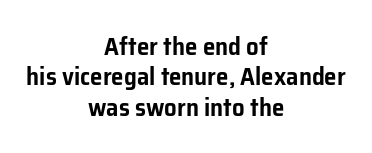
Q: Is the text italic (slanted)? A: No, it is upright.
Q: Is the text underlined? A: No.
Q: How is the paragraph aligned? A: Centered.
Q: Is the spacing between letters normal or unusually wide? A: Normal.
